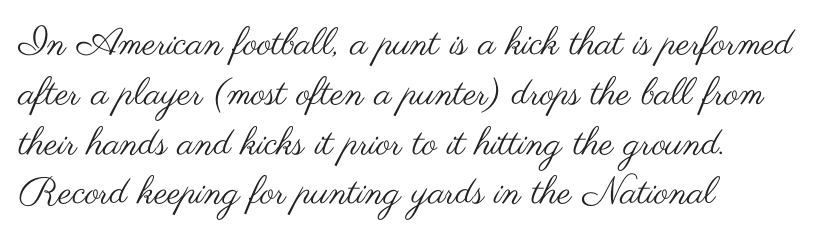
These glyphs show unthickened strokes, regular width or finer. The vertical gap from one line to the next is medium. How are the letters spaced? Ordinarily, with no added tracking. Classification — sans serif.
